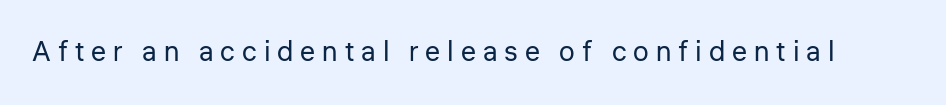
Q: Is the text bold? A: No.
Q: Is the text italic (slanted)? A: No, it is upright.
Q: Is the typeface a serif or a sans-serif typeface? A: Sans-serif.
Q: Is the text underlined? A: No.
Q: Is the spacing between letters normal or unusually wide? A: Unusually wide.
Q: Width (condensed, normal, or wide)? A: Normal.
Q: Stroke contrast? A: Low.
Q: x-height? A: Medium.
Q: Monospaced? A: No.
